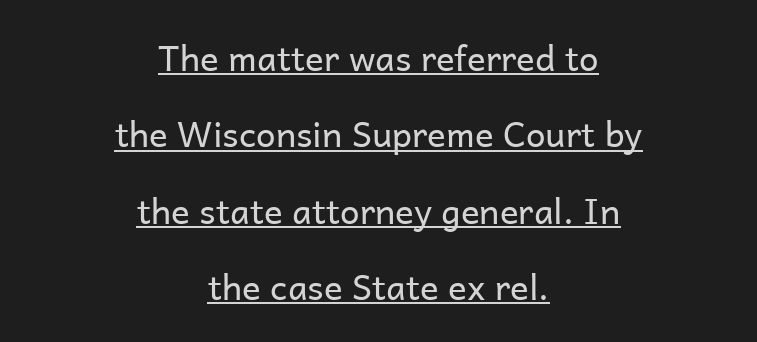
Each stroke keeps to a modest, everyday thickness or less. One-word summary of the alignment: center. The letters advance in unequal steps, a hallmark of proportional type. Leading is clearly above the norm, producing a sparse column. These lines are composed in type without serifs.
